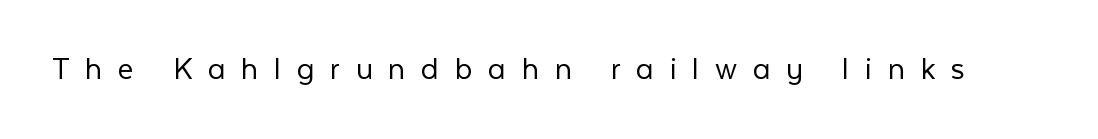
This sample uses expanded letter spacing, leaving extra air between glyphs. Think of a printed novel: that variable character pitch is what you see here. The letters carry no serifs — their stems end cleanly without finishing strokes. Upright lettering throughout.
